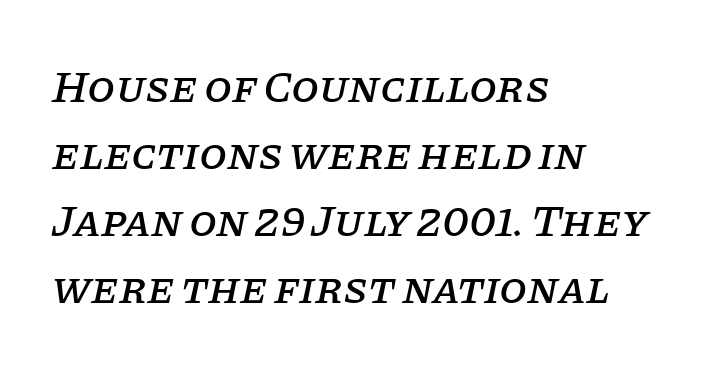
Q: Is the text italic (slanted)? A: Yes, it leans right by about 11 degrees.
Q: Is the typeface a serif or a sans-serif typeface? A: Serif.
Q: Is the text underlined? A: No.
Q: How is the paragraph aligned? A: Left-aligned.
Q: Is the spacing between letters normal or unusually wide? A: Normal.
Q: Is the spacing between lines tight, normal or loose? A: Normal.
Q: Width (condensed, normal, or wide)? A: Normal.
Q: Stroke contrast? A: Low.
Q: x-height? A: Large.
Q: Monospaced? A: No.
